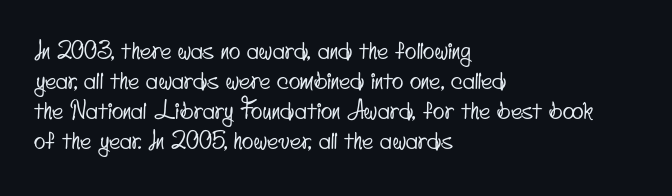
Regular leading. Leftover space on each line is placed entirely after the last word. The strip under each line holds only bare page. How are the letters spaced? Ordinarily, with no added tracking.
